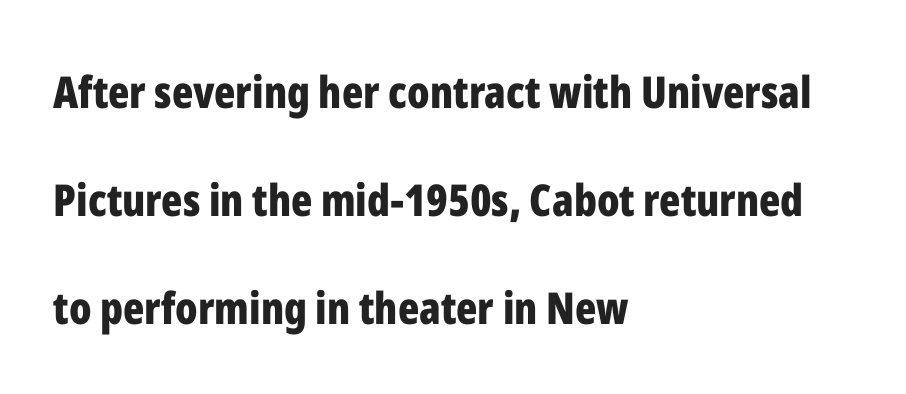
Q: Is the text bold? A: Yes.
Q: Is the text italic (slanted)? A: No, it is upright.
Q: Is the typeface a serif or a sans-serif typeface? A: Sans-serif.
Q: Is the text underlined? A: No.
Q: How is the paragraph aligned? A: Left-aligned.
Q: Is the spacing between letters normal or unusually wide? A: Normal.
Q: Is the spacing between lines tight, normal or loose? A: Loose.
Q: Width (condensed, normal, or wide)? A: Condensed.
Q: Stroke contrast? A: Low.
Q: x-height? A: Medium.
Q: Monospaced? A: No.
